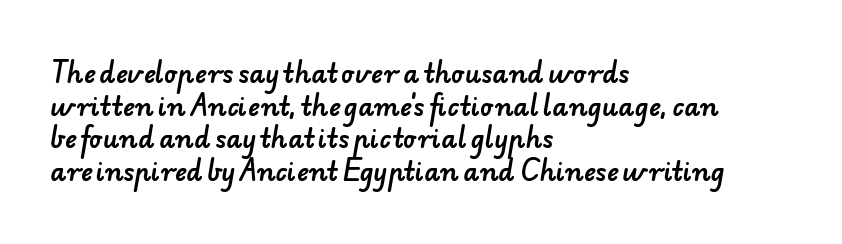
Q: Is the text underlined? A: No.
Q: How is the paragraph aligned? A: Left-aligned.
Q: Is the spacing between letters normal or unusually wide? A: Normal.
Q: Is the spacing between lines tight, normal or loose? A: Normal.
